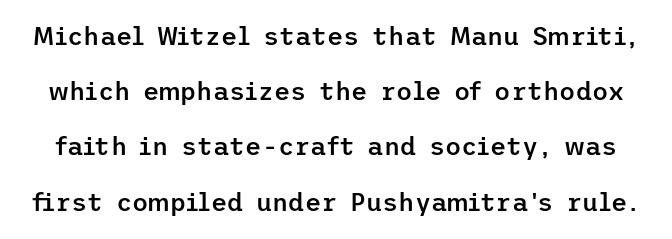
Q: Is the text bold? A: Semi-bold.
Q: Is the text italic (slanted)? A: No, it is upright.
Q: Is the text underlined? A: No.
Q: Is the spacing between letters normal or unusually wide? A: Normal.
Q: Is the spacing between lines tight, normal or loose? A: Loose.
